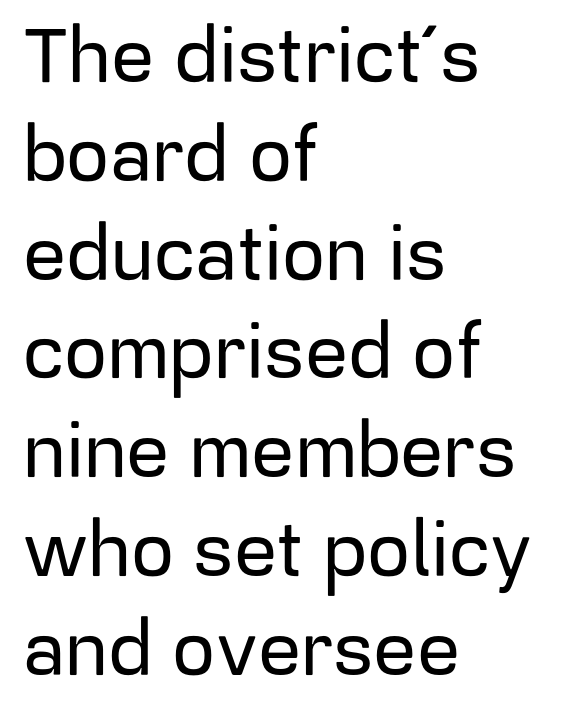
Underlining? Definitely not there. Letter spacing: default. Whoever set this chose a conventional vertical rhythm. Are there feet on the stems? There aren't — it's a sans. Characters remain perfectly vertical along every line.
